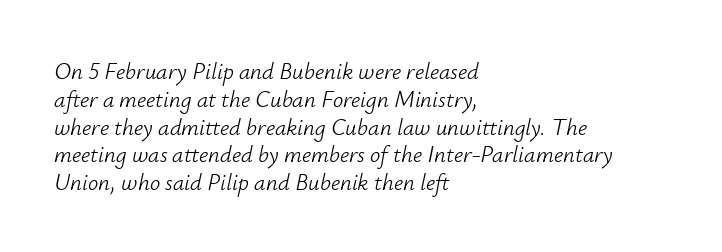
The image shows 23 px text type, italic (leaning right); set left-aligned, line spacing 1.21x, normal letter spacing, not underlined.
